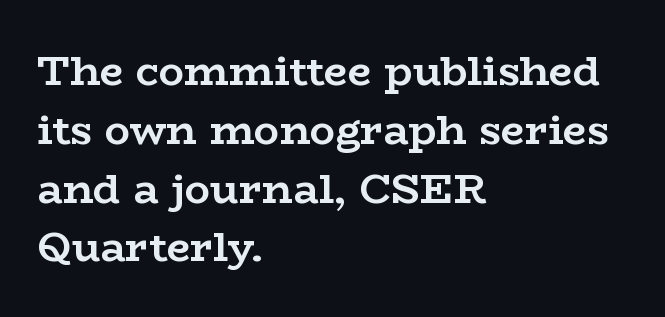
The image shows 42 px semibold, wide serif type, upright; set left-aligned, normal line spacing (1.4x), normal letter spacing, not underlined; low stroke contrast and a medium x-height.
